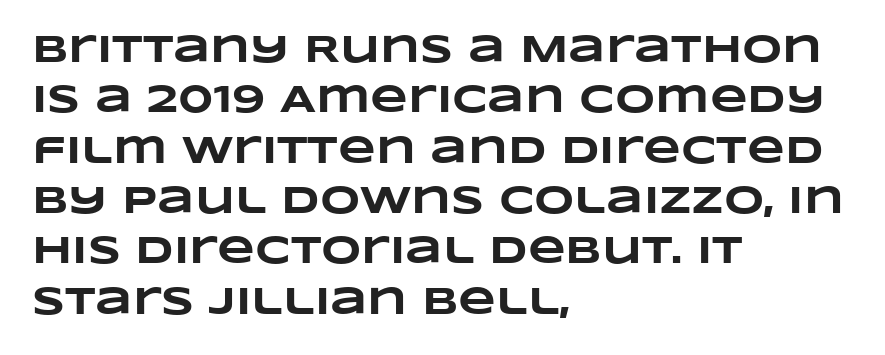
The image shows 39 px heavy, wide type; set left-aligned, normal line spacing (1.29x), normal letter spacing, not underlined; low stroke contrast and a large x-height.
